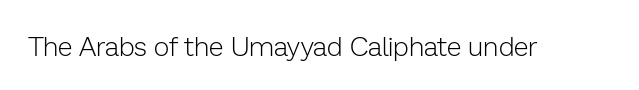
Has an underline been added? It has not. The type is set solid horizontally, with unmodified tracking. The characters are drawn with everyday or finer stroke widths. Every character sits straight up, as roman type does.
